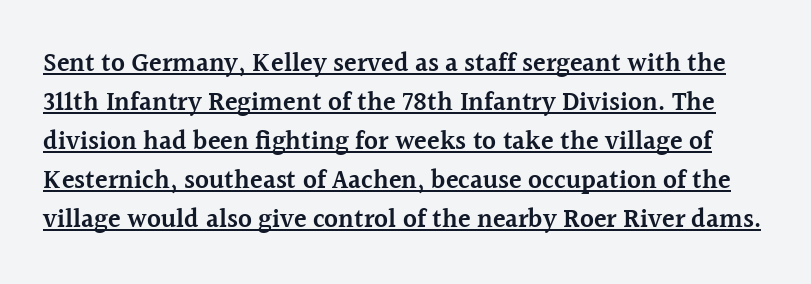
Q: Is the text bold? A: Semi-bold.
Q: Is the text italic (slanted)? A: No, it is upright.
Q: Is the text underlined? A: Yes.
Q: Is the spacing between letters normal or unusually wide? A: Normal.
Q: Is the spacing between lines tight, normal or loose? A: Normal.
